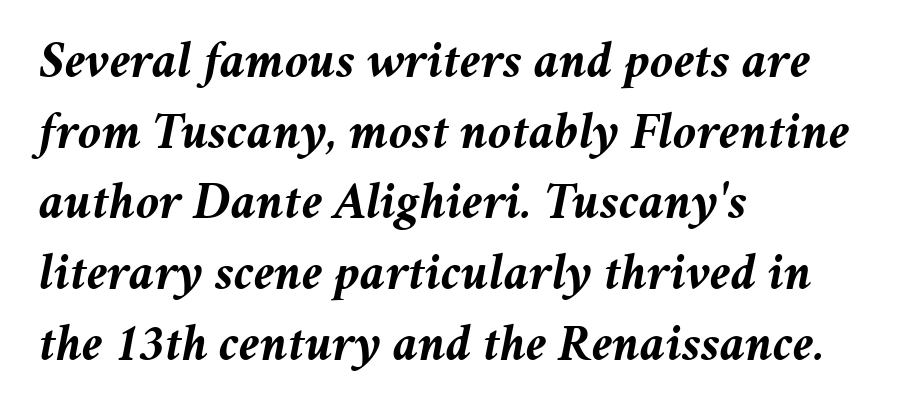
Q: Is the text bold? A: Yes.
Q: Is the text italic (slanted)? A: Yes, it leans right by about 11 degrees.
Q: Is the text underlined? A: No.
Q: How is the paragraph aligned? A: Left-aligned.
Q: Is the spacing between letters normal or unusually wide? A: Normal.
Q: Is the spacing between lines tight, normal or loose? A: Normal.
Q: Width (condensed, normal, or wide)? A: Normal.
Q: Stroke contrast? A: Medium.
Q: x-height? A: Medium.
Q: Monospaced? A: No.
